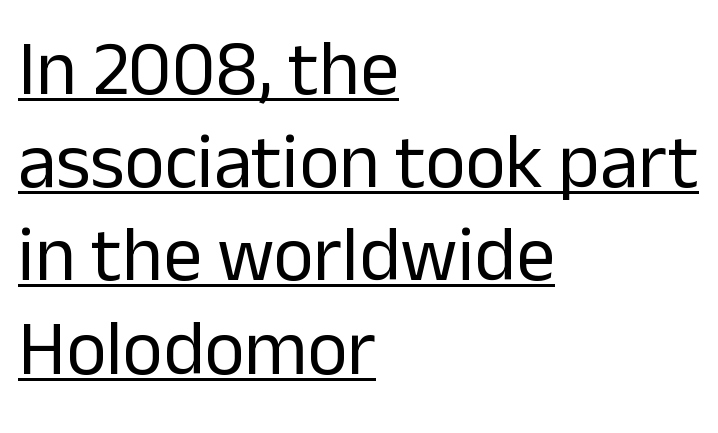
{"serif": "no", "italic": "no", "bold": "no", "weight": "regular", "width": "normal", "stroke_contrast": "low", "x_height": "medium", "monospaced": "no", "underline": "yes", "align": "left", "line_spacing_ratio": 1.21, "letter_spacing": "normal", "letter_spacing_em": 0.0, "glyph_px": 77}
